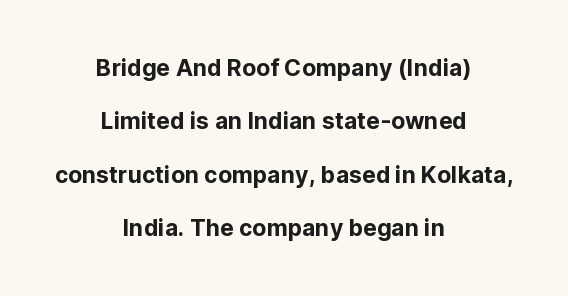
The image shows 23 px text type, upright; set centered, loose line spacing (2.32x), normal letter spacing, not underlined.
